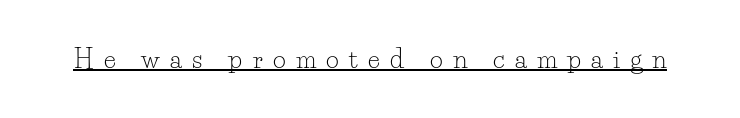
{"italic": "no", "bold": "no", "underline": "yes", "letter_spacing": "wide", "letter_spacing_em": 0.41, "glyph_px": 25}
